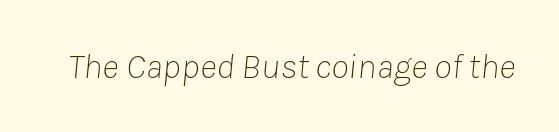
The image shows 36 px thin type, italic (leaning right); set normal letter spacing, not underlined; low stroke contrast and a medium x-height.
